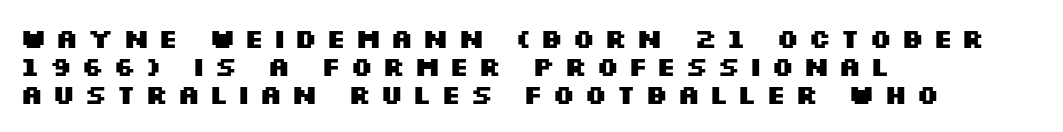
Q: Is the text bold? A: Yes.
Q: Is the text italic (slanted)? A: No, it is upright.
Q: Is the text underlined? A: No.
Q: How is the paragraph aligned? A: Left-aligned.
Q: Is the spacing between letters normal or unusually wide? A: Unusually wide.
Q: Is the spacing between lines tight, normal or loose? A: Tight.
